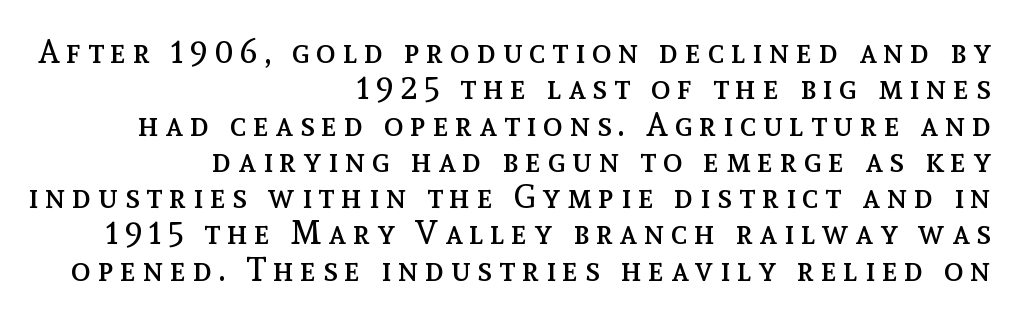
Q: Is the text bold? A: No.
Q: Is the text italic (slanted)? A: No, it is upright.
Q: Is the text underlined? A: No.
Q: How is the paragraph aligned? A: Right-aligned.
Q: Is the spacing between letters normal or unusually wide? A: Unusually wide.
Q: Is the spacing between lines tight, normal or loose? A: Tight.
Q: Width (condensed, normal, or wide)? A: Normal.
Q: x-height? A: Medium.
Q: Monospaced? A: No.
